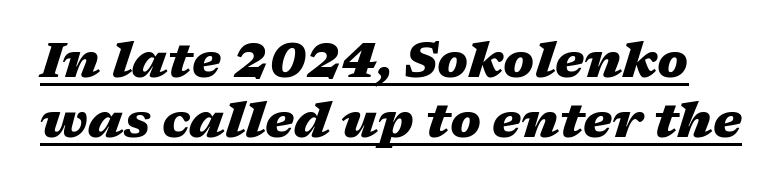
{"italic": "yes", "lean": "right", "slant_degrees": 17, "bold": "yes", "weight": "heavy", "width": "wide", "stroke_contrast": "medium", "x_height": "medium", "monospaced": "no", "underline": "yes", "line_spacing_ratio": 1.22, "letter_spacing": "normal", "letter_spacing_em": 0.0, "glyph_px": 49}
